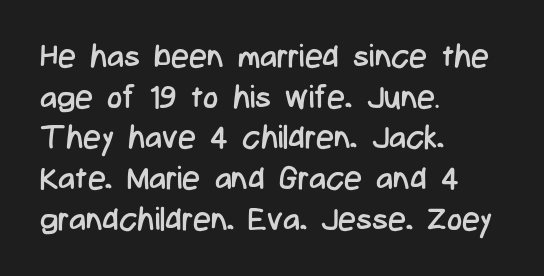
Spacing verdict: proportional, widths tailored to each character. A clean baseline with only descenders dipping below it. Compared with a typical body face, this is equally light or lighter still. The tracking reads as untouched default to a designer's eye.
